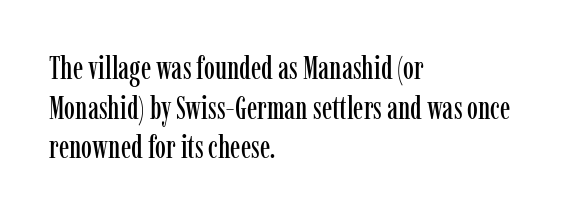
The image shows 31 px condensed serif type, upright; set left-aligned, normal line spacing (1.28x), normal letter spacing, not underlined; low stroke contrast and a medium x-height.
